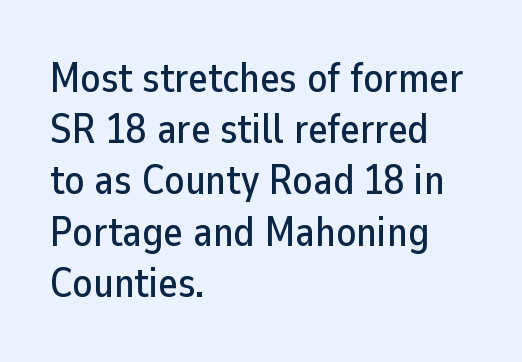
{"serif": "no", "italic": "no", "width": "normal", "stroke_contrast": "low", "x_height": "medium", "monospaced": "no", "underline": "no", "align": "left", "line_spacing": "normal", "line_spacing_ratio": 1.25, "letter_spacing": "normal", "letter_spacing_em": 0.0, "glyph_px": 41}
